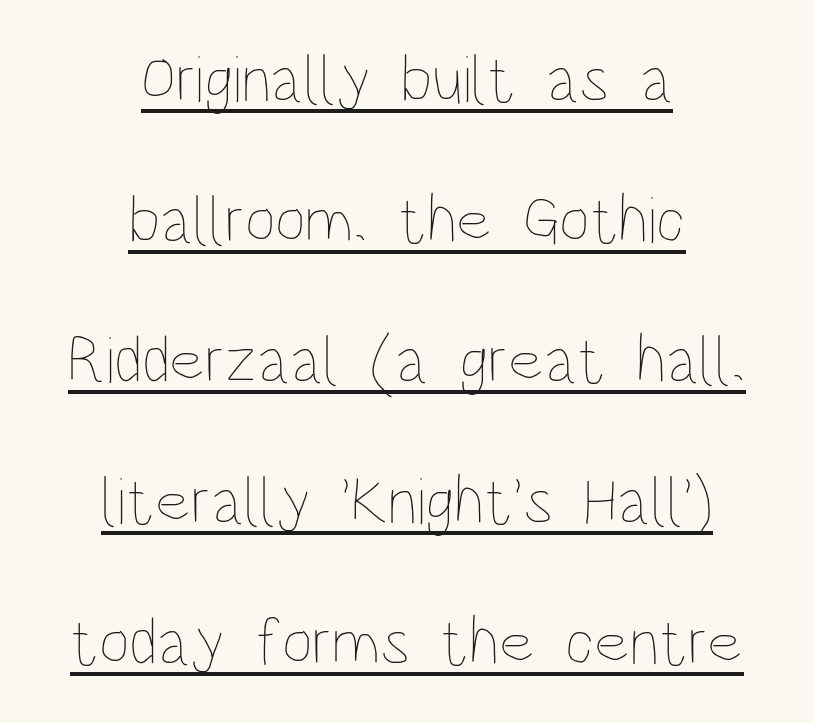
The image shows 67 px thin, condensed type, upright; set centered, loose line spacing (2.1x), normal letter spacing, underlined; low stroke contrast and a large x-height.
